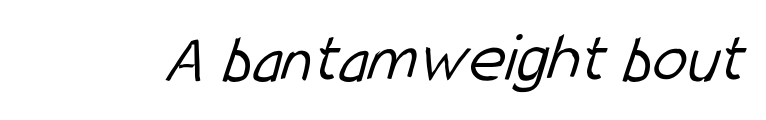
{"serif": "no", "bold": "no", "weight": "light", "width": "condensed", "stroke_contrast": "low", "x_height": "medium", "monospaced": "no", "underline": "no", "letter_spacing": "normal", "letter_spacing_em": 0.0, "glyph_px": 70}
